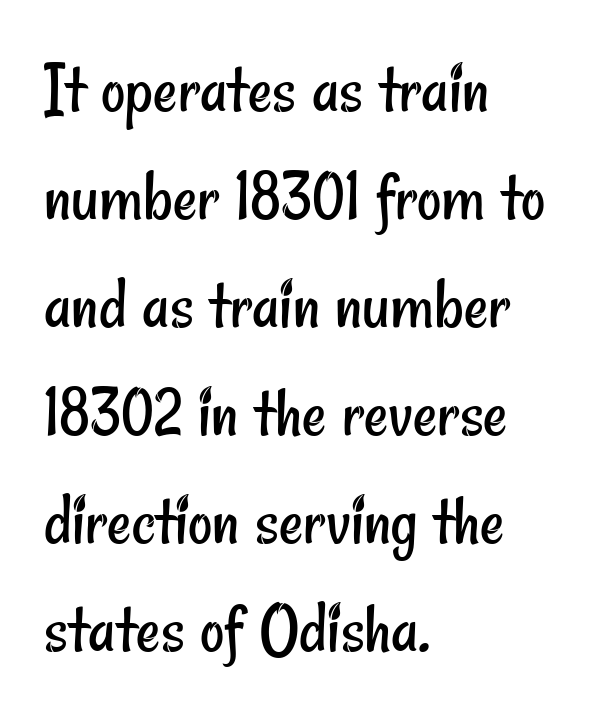
The image shows 75 px regular-weight, condensed sans-serif type; set left-aligned, normal line spacing (1.44x), normal letter spacing, not underlined; low stroke contrast and a small x-height.
